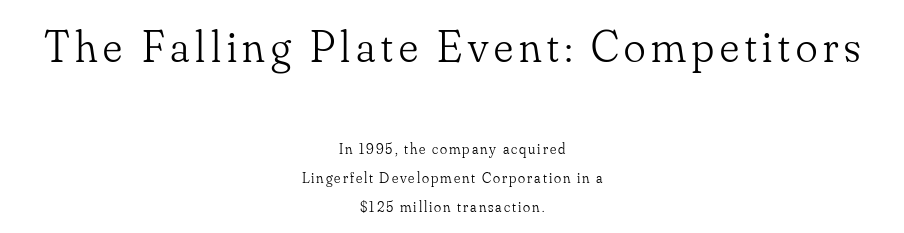
Q: Is the text bold? A: No.
Q: Is the text italic (slanted)? A: No, it is upright.
Q: Is the typeface a serif or a sans-serif typeface? A: Serif.
Q: Is the text underlined? A: No.
Q: How is the paragraph aligned? A: Centered.
Q: Is the spacing between lines tight, normal or loose? A: Loose.
Q: Which block of text is set in a larger size, the first (top) or the second (bottom)? A: The first (top) one.
Q: Width (condensed, normal, or wide)? A: Normal.
Q: Stroke contrast? A: Low.
Q: x-height? A: Small.
Q: Monospaced? A: No.
